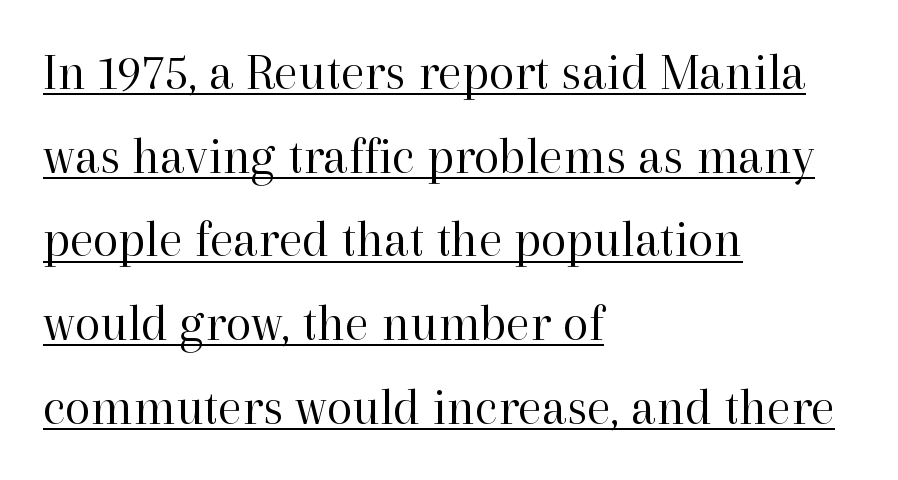
The image shows 53 px regular-weight serif type, upright; set left-aligned, normal line spacing (1.58x), normal letter spacing, underlined; high stroke contrast and a medium x-height.
